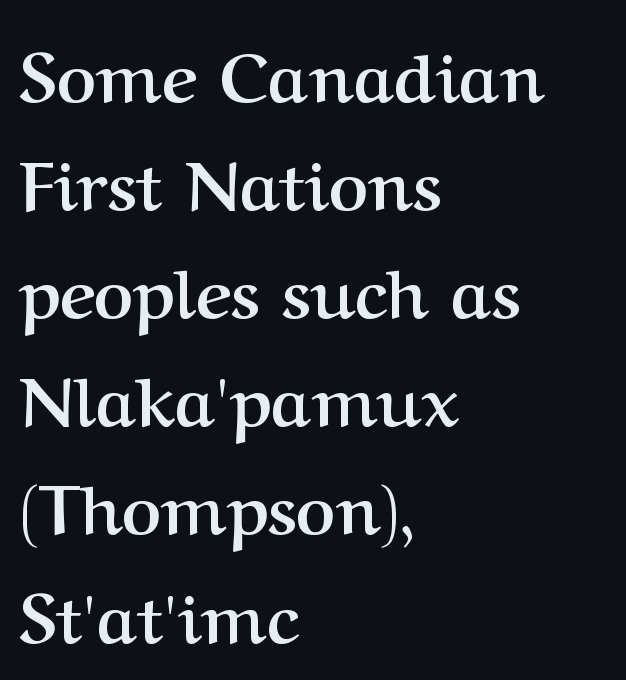
The image shows 68 px semibold serif type, upright; set left-aligned, normal line spacing (1.59x), normal letter spacing, not underlined; medium stroke contrast and a medium x-height.
